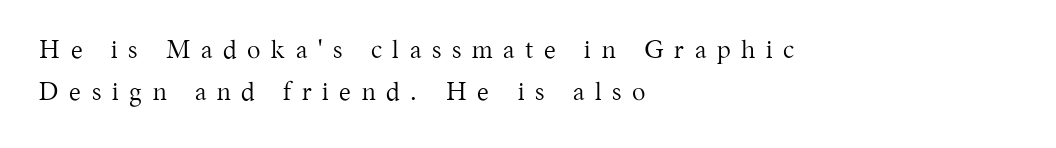
Q: Is the text bold? A: No.
Q: Is the text italic (slanted)? A: No, it is upright.
Q: Is the text underlined? A: No.
Q: How is the paragraph aligned? A: Left-aligned.
Q: Is the spacing between letters normal or unusually wide? A: Unusually wide.
Q: Is the spacing between lines tight, normal or loose? A: Normal.
